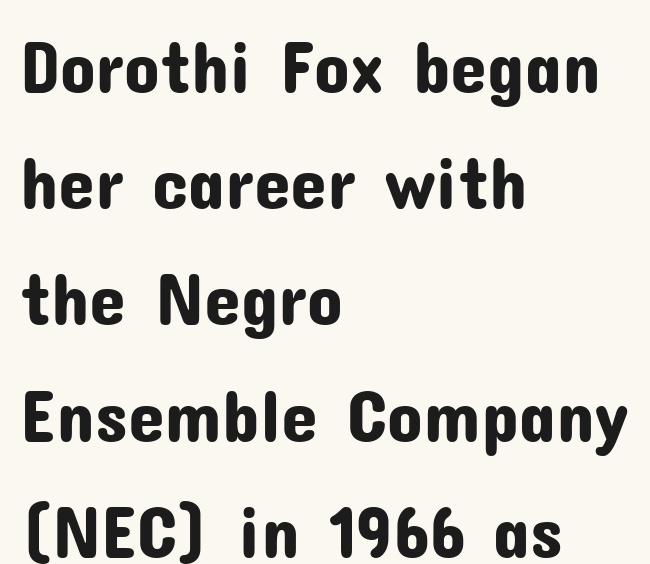
{"serif": "no", "italic": "no", "width": "normal", "stroke_contrast": "low", "x_height": "medium", "monospaced": "no", "underline": "no", "align": "left", "line_spacing": "normal", "line_spacing_ratio": 1.57, "letter_spacing": "normal", "letter_spacing_em": 0.0, "glyph_px": 74}
